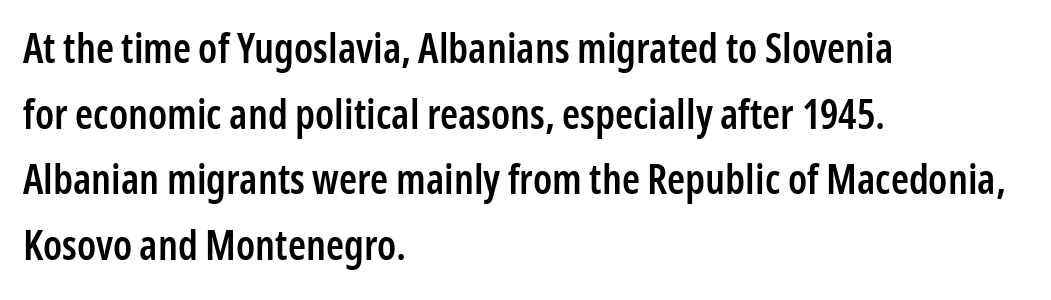
{"serif": "no", "italic": "no", "bold": "semi", "weight": "semibold", "width": "condensed", "stroke_contrast": "low", "x_height": "medium", "monospaced": "no", "underline": "no", "align": "left", "line_spacing": "normal", "line_spacing_ratio": 1.6, "letter_spacing": "normal", "letter_spacing_em": 0.0, "glyph_px": 41}
